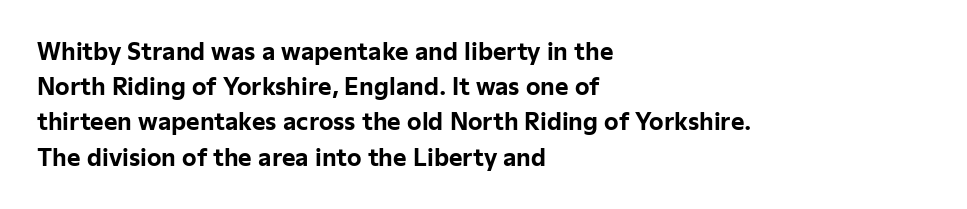
Q: Is the text bold? A: Yes.
Q: Is the text italic (slanted)? A: No, it is upright.
Q: Is the text underlined? A: No.
Q: How is the paragraph aligned? A: Left-aligned.
Q: Is the spacing between letters normal or unusually wide? A: Normal.
Q: Is the spacing between lines tight, normal or loose? A: Normal.
